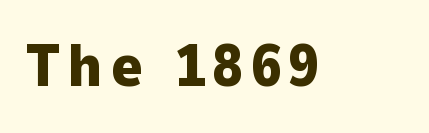
{"serif": "no", "italic": "no", "bold": "yes", "weight": "heavy", "width": "normal", "stroke_contrast": "low", "x_height": "medium", "monospaced": "no", "underline": "no", "glyph_px": 60}
